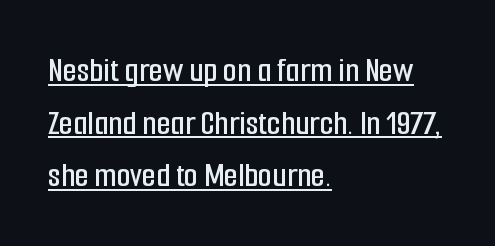
The image shows 36 px condensed sans-serif type, upright; set left-aligned, normal line spacing (1.46x), normal letter spacing, underlined; low stroke contrast and a medium x-height.
